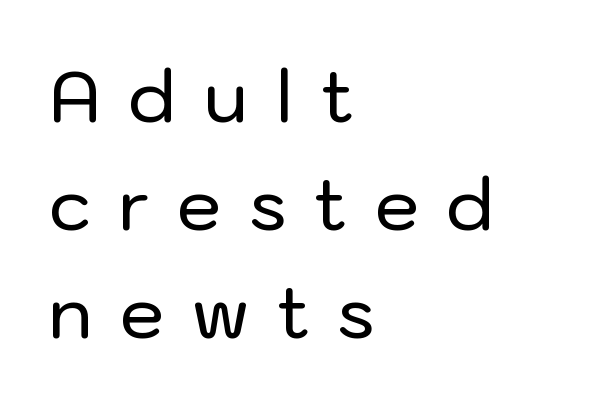
Q: Is the text italic (slanted)? A: No, it is upright.
Q: Is the typeface a serif or a sans-serif typeface? A: Sans-serif.
Q: Is the text underlined? A: No.
Q: How is the paragraph aligned? A: Left-aligned.
Q: Is the spacing between letters normal or unusually wide? A: Unusually wide.
Q: Is the spacing between lines tight, normal or loose? A: Normal.
Q: Width (condensed, normal, or wide)? A: Normal.
Q: Stroke contrast? A: Low.
Q: x-height? A: Medium.
Q: Monospaced? A: No.
